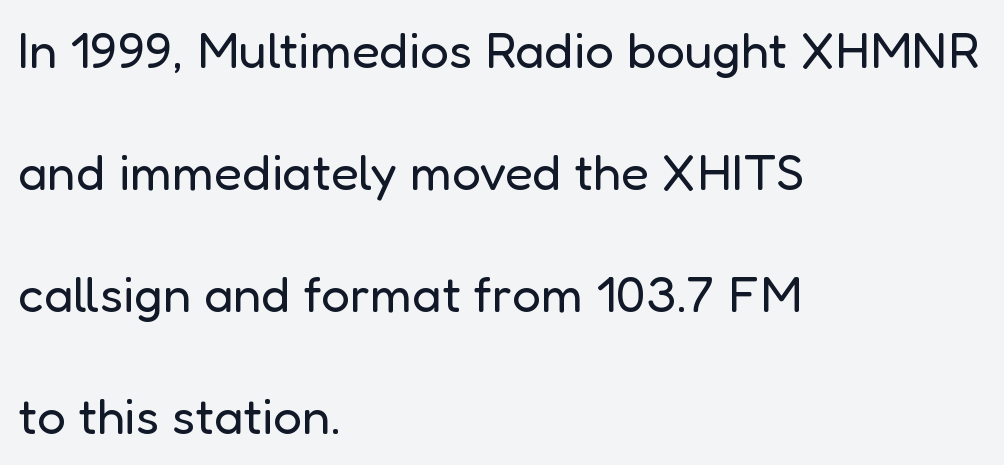
{"serif": "no", "italic": "no", "bold": "no", "weight": "regular", "width": "normal", "stroke_contrast": "low", "x_height": "medium", "monospaced": "no", "underline": "no", "align": "left", "line_spacing": "loose", "line_spacing_ratio": 2.39, "letter_spacing": "normal", "letter_spacing_em": 0.0, "glyph_px": 51}
